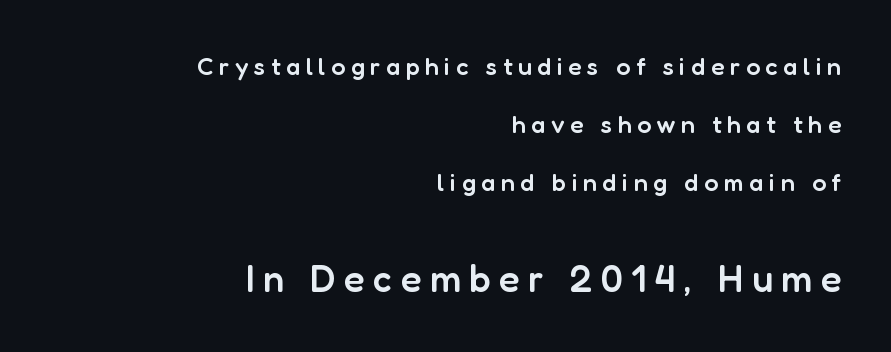
Q: Is the text bold? A: Semi-bold.
Q: Is the text italic (slanted)? A: No, it is upright.
Q: Is the typeface a serif or a sans-serif typeface? A: Sans-serif.
Q: Is the text underlined? A: No.
Q: How is the paragraph aligned? A: Right-aligned.
Q: Is the spacing between letters normal or unusually wide? A: Unusually wide.
Q: Is the spacing between lines tight, normal or loose? A: Loose.
Q: Which block of text is set in a larger size, the first (top) or the second (bottom)? A: The second (bottom) one.
Q: Width (condensed, normal, or wide)? A: Normal.
Q: Stroke contrast? A: Low.
Q: x-height? A: Medium.
Q: Monospaced? A: No.
